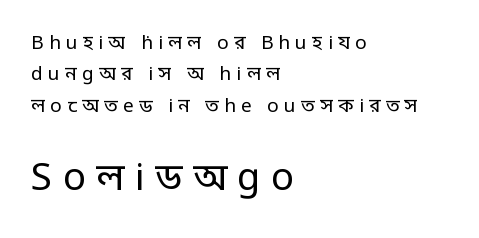
The image shows 38 px regular-weight, condensed sans-serif type, upright; set left-aligned, normal line spacing (1.65x), unusually wide letter spacing (+0.28 em), not underlined; the second (bottom) block is 2.0x larger; low stroke contrast.
